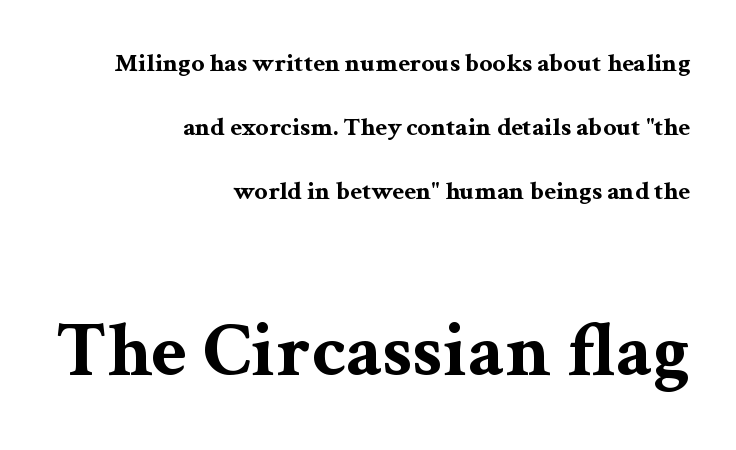
{"serif": "yes", "italic": "no", "bold": "yes", "weight": "bold", "width": "wide", "stroke_contrast": "medium", "x_height": "medium", "monospaced": "no", "underline": "no", "align": "right", "line_spacing": "loose", "line_spacing_ratio": 2.46, "letter_spacing": "normal", "letter_spacing_em": 0.0, "larger_block": "second", "size_ratio": 3.0, "glyph_px": 78}
